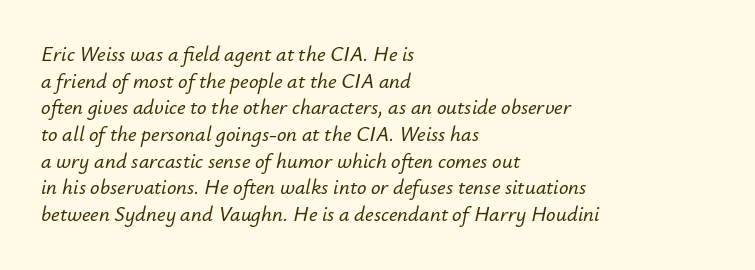
{"italic": "yes", "lean": "right", "slant_degrees": 12, "underline": "no", "align": "left", "line_spacing": "normal", "line_spacing_ratio": 1.27, "letter_spacing": "normal", "letter_spacing_em": 0.0, "glyph_px": 21}
